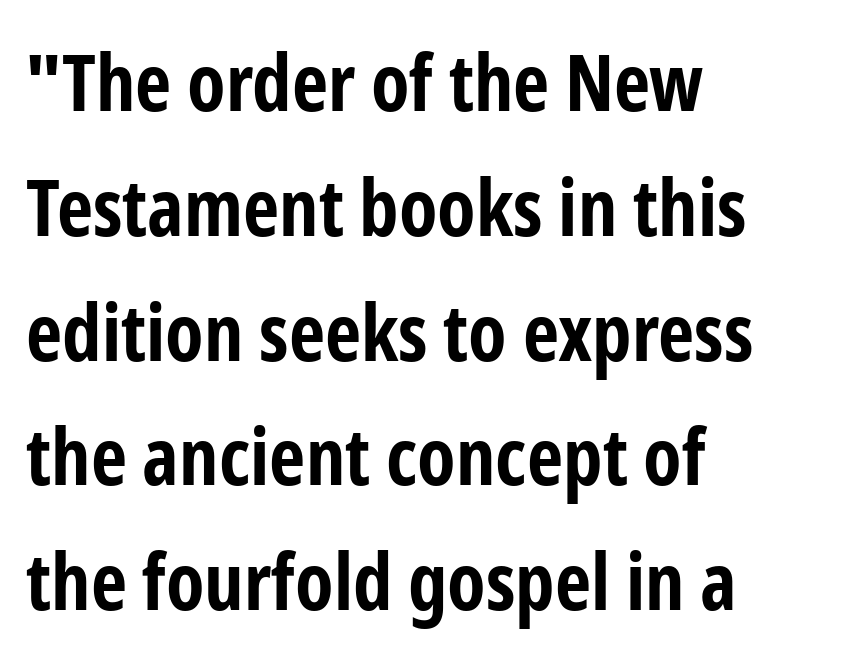
{"serif": "no", "italic": "no", "bold": "yes", "weight": "bold", "width": "condensed", "stroke_contrast": "low", "x_height": "medium", "monospaced": "no", "underline": "no", "align": "left", "line_spacing": "normal", "line_spacing_ratio": 1.58, "letter_spacing": "normal", "letter_spacing_em": 0.0, "glyph_px": 79}
